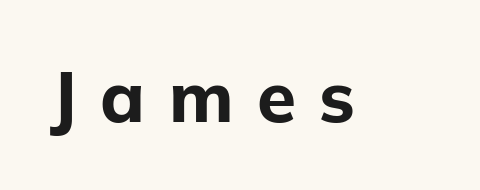
Q: Is the text bold? A: Yes.
Q: Is the text italic (slanted)? A: No, it is upright.
Q: Is the typeface a serif or a sans-serif typeface? A: Sans-serif.
Q: Is the text underlined? A: No.
Q: Is the spacing between letters normal or unusually wide? A: Unusually wide.
Q: Width (condensed, normal, or wide)? A: Normal.
Q: Stroke contrast? A: Low.
Q: x-height? A: Medium.
Q: Monospaced? A: No.
